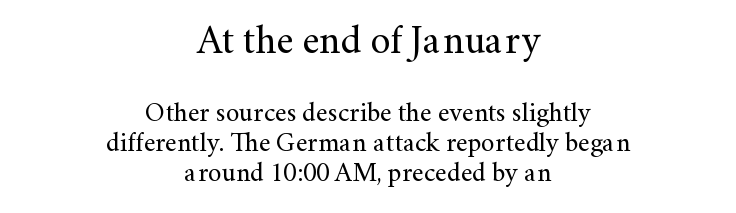
{"serif": "yes", "italic": "no", "bold": "no", "weight": "regular", "width": "normal", "stroke_contrast": "medium", "x_height": "small", "monospaced": "no", "underline": "no", "align": "center", "line_spacing": "tight", "line_spacing_ratio": 1.12, "letter_spacing": "normal", "letter_spacing_em": 0.0, "larger_block": "first", "size_ratio": 1.48, "glyph_px": 40}
